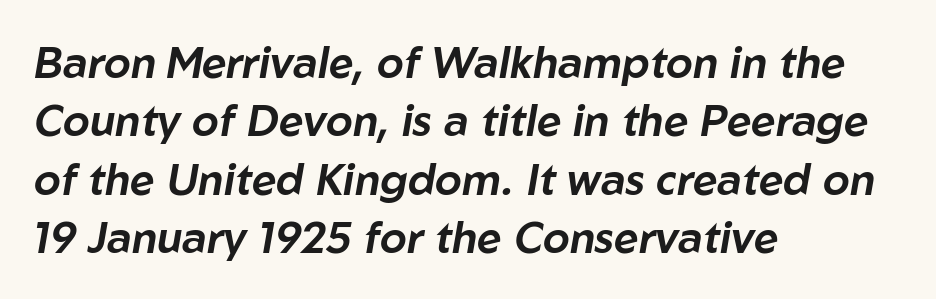
Each letter keeps its own natural width here, so spacing adapts to shape. The passage is arranged the way most books set body copy — flush left. The passage shown leans; its letterforms are oblique. Just letters on the line, the space beneath them empty.
